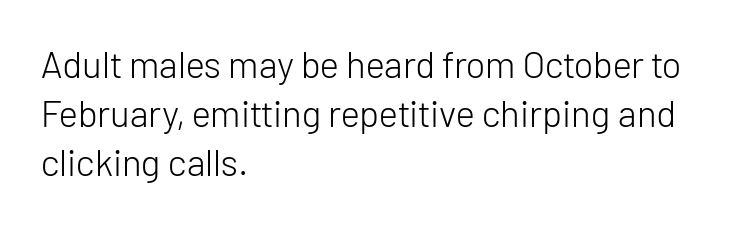
The image shows 37 px light sans-serif type, upright; set left-aligned, normal line spacing (1.32x), normal letter spacing, not underlined; low stroke contrast and a medium x-height.
